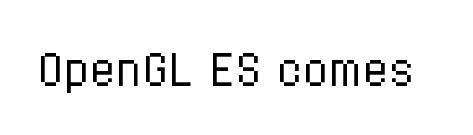
{"italic": "no", "bold": "no", "weight": "regular", "width": "condensed", "stroke_contrast": "low", "x_height": "medium", "monospaced": "no", "underline": "no", "letter_spacing": "normal", "letter_spacing_em": 0.0, "glyph_px": 43}
